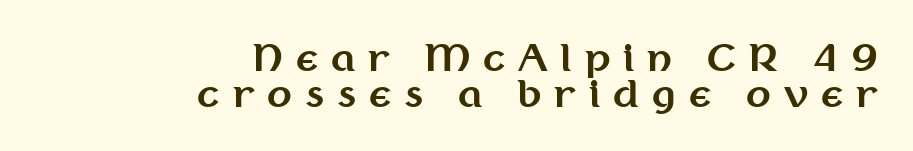
The image shows 36 px bold sans-serif type, upright; set right-aligned, tight line spacing (1.01x), unusually wide letter spacing (+0.36 em), not underlined; medium stroke contrast and a medium x-height.
